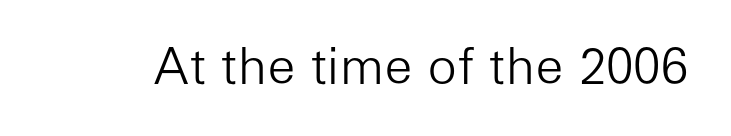
{"serif": "no", "italic": "no", "bold": "no", "weight": "light", "width": "normal", "stroke_contrast": "low", "x_height": "medium", "monospaced": "no", "underline": "no", "letter_spacing": "normal", "letter_spacing_em": 0.0, "glyph_px": 49}
